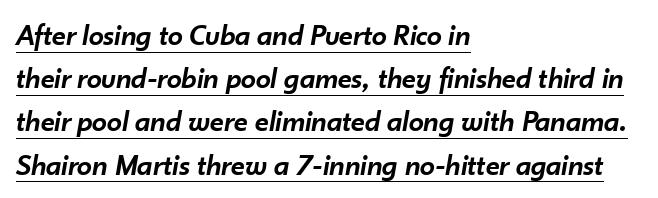
I'd describe the lettering as semibold — firm but not a full bold. A normal amount of white space separates one row of letters from the next. A typesetter would call this zero additional tracking. These lines were composed using italics.
